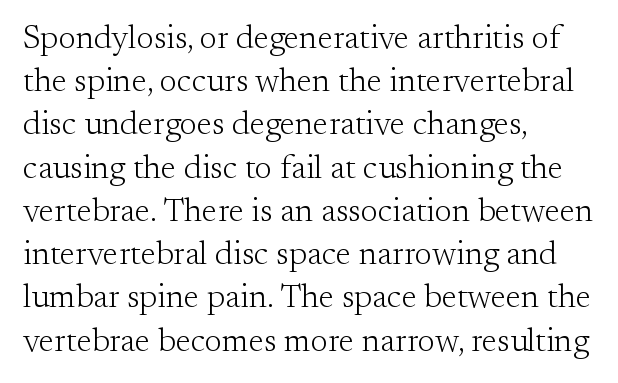
The font sits on the lighter half of the weight spectrum, regular included. The passage shown is typed in a proportional face where columns would drift. The horizontal fit of the characters is conventional and even. The passage shown is not underscored anywhere. The type family on display is of the serif kind. The axis of the letterforms is exactly vertical.
